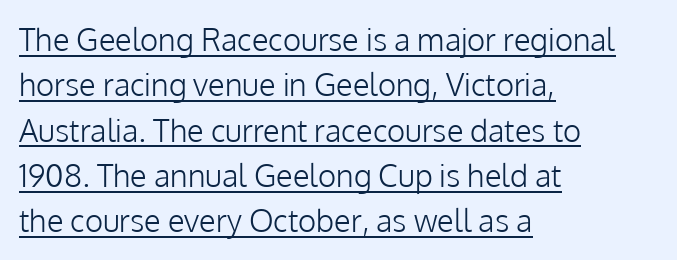
{"serif": "no", "italic": "no", "bold": "no", "weight": "light", "width": "normal", "stroke_contrast": "low", "x_height": "medium", "monospaced": "no", "underline": "yes", "align": "left", "line_spacing": "normal", "line_spacing_ratio": 1.46, "letter_spacing": "normal", "letter_spacing_em": 0.0, "glyph_px": 31}
